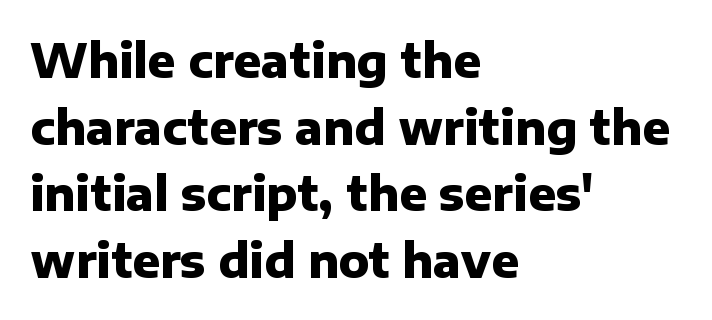
The image shows 46 px heavy sans-serif type, upright; set left-aligned, normal line spacing (1.45x), normal letter spacing, not underlined; low stroke contrast and a medium x-height.
